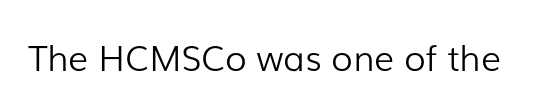
A typesetter would label this face a sans. A roman cut, with each character standing at attention. Type without underlining. Proportional: the letters do not fall into vertical columns. The characters are drawn with everyday or finer stroke widths.
